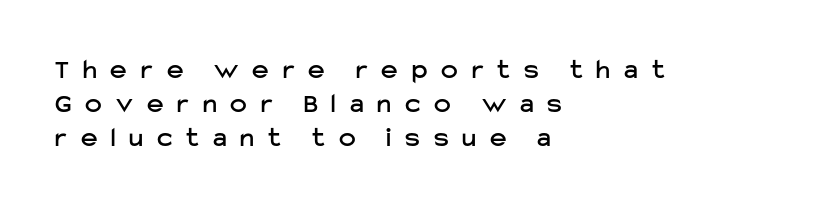
{"serif": "no", "italic": "no", "width": "normal", "stroke_contrast": "low", "x_height": "medium", "monospaced": "no", "underline": "no", "align": "left", "line_spacing_ratio": 1.21, "letter_spacing": "wide", "letter_spacing_em": 0.5, "glyph_px": 28}
